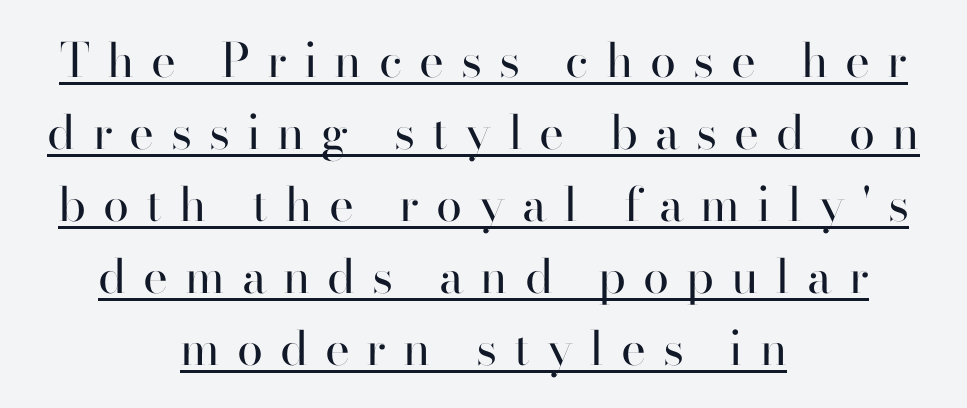
Q: Is the text bold? A: No.
Q: Is the text italic (slanted)? A: No, it is upright.
Q: Is the typeface a serif or a sans-serif typeface? A: Sans-serif.
Q: Is the text underlined? A: Yes.
Q: How is the paragraph aligned? A: Centered.
Q: Is the spacing between letters normal or unusually wide? A: Unusually wide.
Q: Is the spacing between lines tight, normal or loose? A: Normal.
Q: Width (condensed, normal, or wide)? A: Normal.
Q: Stroke contrast? A: High.
Q: x-height? A: Small.
Q: Monospaced? A: No.
